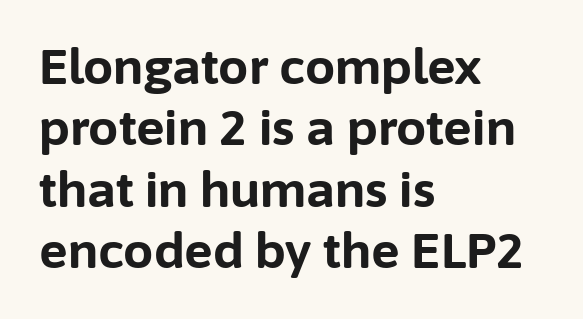
{"serif": "no", "italic": "no", "bold": "yes", "weight": "bold", "width": "normal", "stroke_contrast": "low", "x_height": "medium", "monospaced": "no", "underline": "no", "align": "left", "line_spacing": "normal", "line_spacing_ratio": 1.28, "letter_spacing": "normal", "letter_spacing_em": 0.0, "glyph_px": 48}
